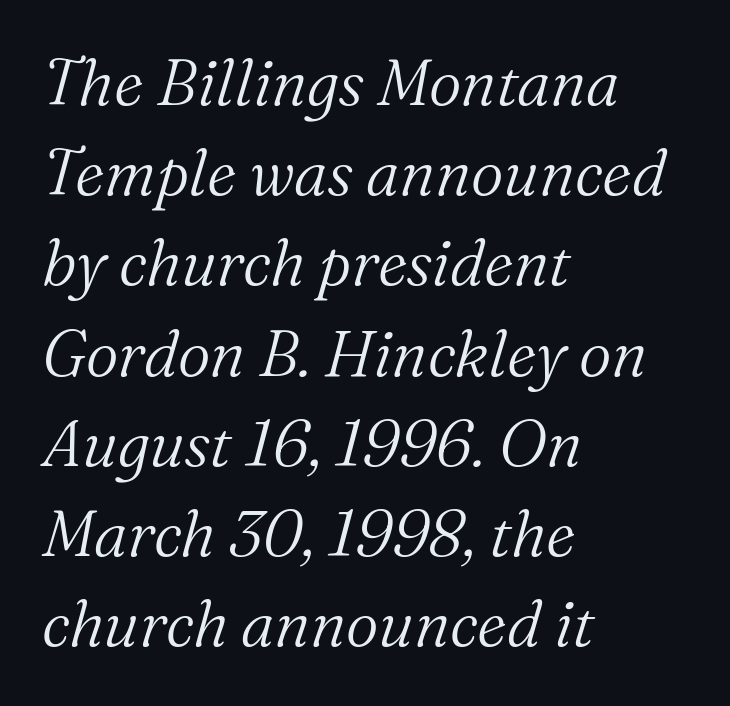
Q: Is the text bold? A: No.
Q: Is the text italic (slanted)? A: Yes, it leans right by about 16 degrees.
Q: Is the typeface a serif or a sans-serif typeface? A: Serif.
Q: Is the text underlined? A: No.
Q: How is the paragraph aligned? A: Left-aligned.
Q: Is the spacing between letters normal or unusually wide? A: Normal.
Q: Is the spacing between lines tight, normal or loose? A: Normal.
Q: Width (condensed, normal, or wide)? A: Normal.
Q: Stroke contrast? A: Medium.
Q: x-height? A: Medium.
Q: Monospaced? A: No.
